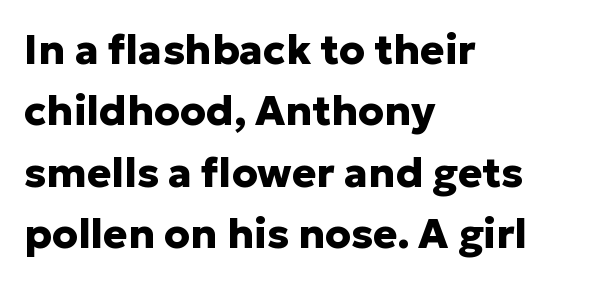
Q: Is the text bold? A: Yes.
Q: Is the text italic (slanted)? A: No, it is upright.
Q: Is the typeface a serif or a sans-serif typeface? A: Sans-serif.
Q: Is the text underlined? A: No.
Q: How is the paragraph aligned? A: Left-aligned.
Q: Is the spacing between letters normal or unusually wide? A: Normal.
Q: Is the spacing between lines tight, normal or loose? A: Normal.
Q: Width (condensed, normal, or wide)? A: Normal.
Q: Stroke contrast? A: Low.
Q: x-height? A: Medium.
Q: Monospaced? A: No.
